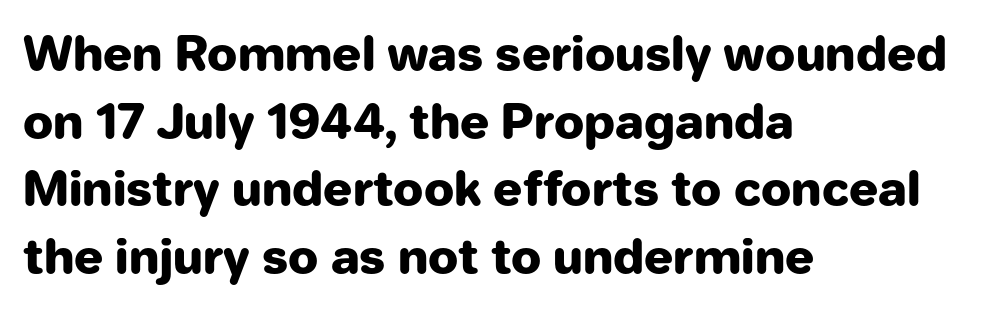
The image shows 48 px heavy sans-serif type, upright; set left-aligned, normal line spacing (1.41x), normal letter spacing, not underlined; low stroke contrast and a medium x-height.
